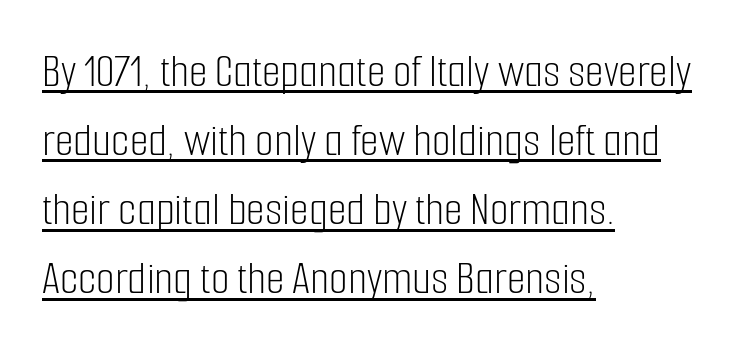
{"serif": "no", "italic": "no", "bold": "no", "weight": "light", "width": "condensed", "stroke_contrast": "low", "x_height": "medium", "monospaced": "no", "underline": "yes", "align": "left", "line_spacing": "normal", "line_spacing_ratio": 1.44, "letter_spacing": "normal", "letter_spacing_em": 0.0, "glyph_px": 48}
